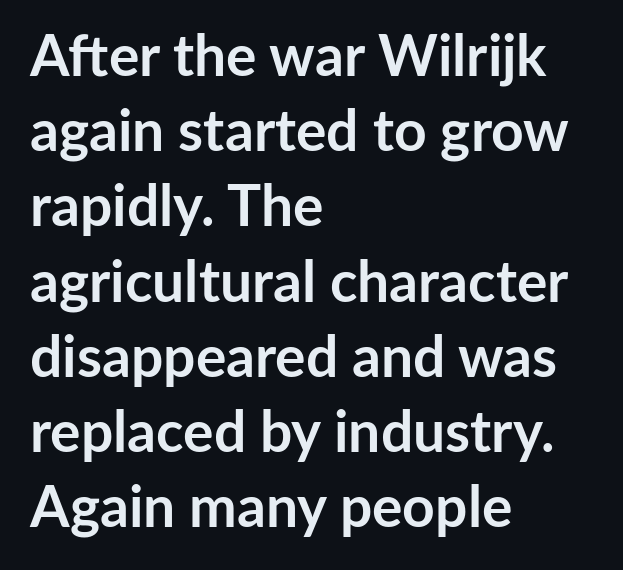
{"serif": "no", "italic": "no", "bold": "yes", "weight": "semibold", "width": "normal", "stroke_contrast": "low", "x_height": "medium", "monospaced": "no", "underline": "no", "align": "left", "line_spacing": "normal", "line_spacing_ratio": 1.32, "letter_spacing": "normal", "letter_spacing_em": 0.0, "glyph_px": 57}
